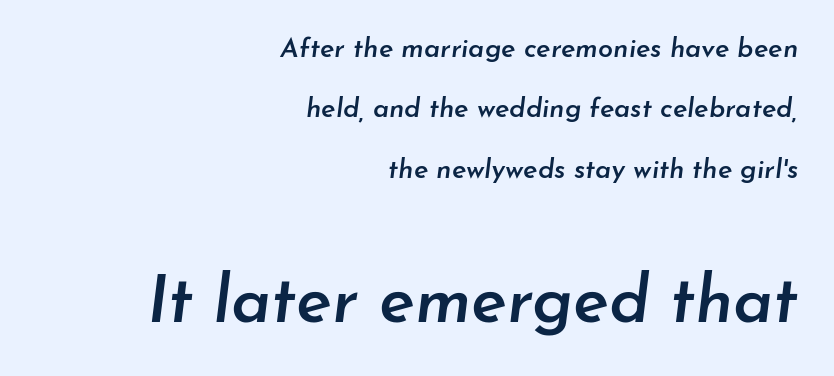
{"italic": "yes", "lean": "right", "slant_degrees": 7, "bold": "semi", "weight": "semibold", "width": "normal", "stroke_contrast": "low", "x_height": "small", "monospaced": "no", "underline": "no", "align": "right", "line_spacing": "loose", "line_spacing_ratio": 2.24, "letter_spacing": "normal", "letter_spacing_em": 0.0, "larger_block": "second", "size_ratio": 2.48, "glyph_px": 67}
